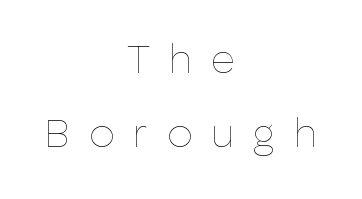
{"italic": "no", "bold": "no", "weight": "thin", "width": "normal", "stroke_contrast": "low", "x_height": "medium", "monospaced": "no", "underline": "no", "align": "center", "line_spacing_ratio": 1.81, "letter_spacing": "wide", "letter_spacing_em": 0.46, "glyph_px": 41}
